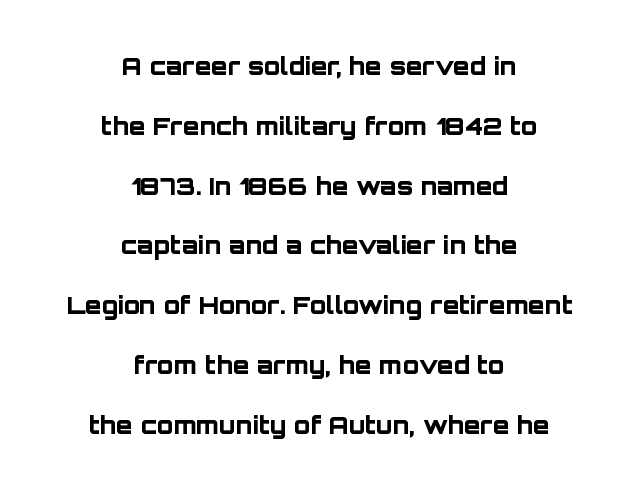
The image shows 24 px bold type, upright; set centered, loose line spacing (2.49x), normal letter spacing, not underlined.
